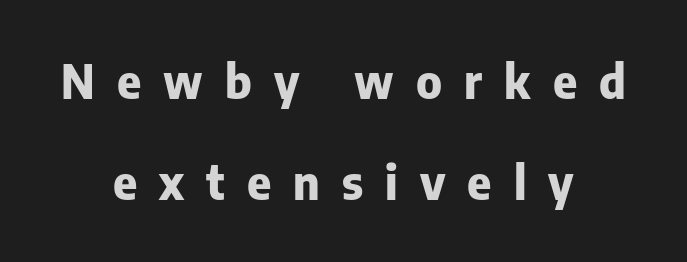
The image shows 46 px heavy sans-serif type, upright; set centered, loose line spacing (2.19x), unusually wide letter spacing (+0.48 em), not underlined; low stroke contrast and a medium x-height.
